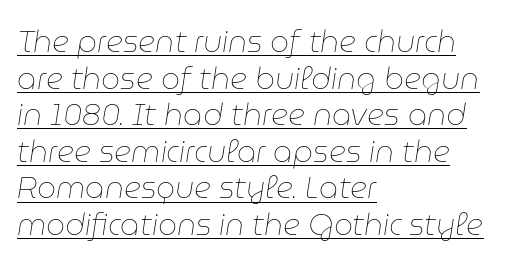
Every word sits above its own underline. The face used here is proportionally spaced, like ordinary book or web type. These lines are set flush left with a ragged right edge. Weight: in the light-to-regular range. The font's italic variant was chosen for this text. There is no visible air inserted between adjacent glyphs.
